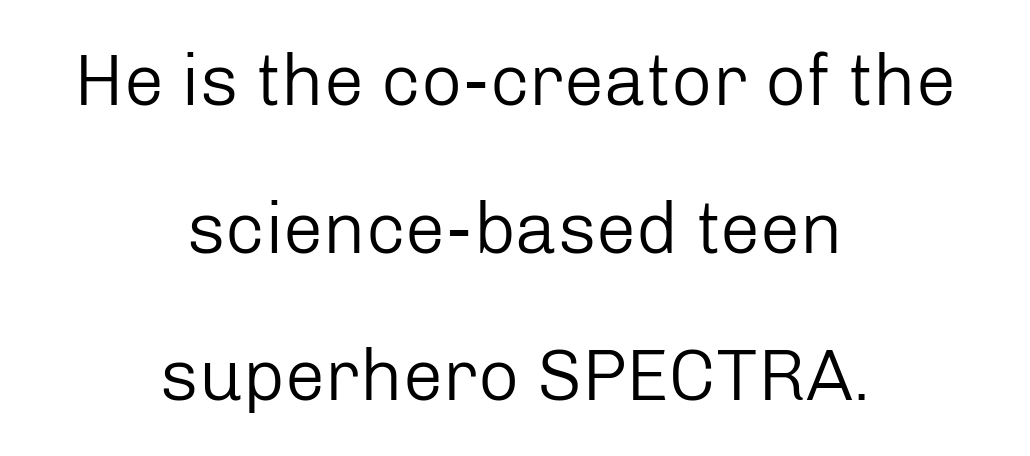
Q: Is the text bold? A: No.
Q: Is the text italic (slanted)? A: No, it is upright.
Q: Is the typeface a serif or a sans-serif typeface? A: Sans-serif.
Q: Is the text underlined? A: No.
Q: How is the paragraph aligned? A: Centered.
Q: Is the spacing between letters normal or unusually wide? A: Normal.
Q: Is the spacing between lines tight, normal or loose? A: Loose.
Q: Width (condensed, normal, or wide)? A: Normal.
Q: Stroke contrast? A: Low.
Q: x-height? A: Medium.
Q: Monospaced? A: No.
